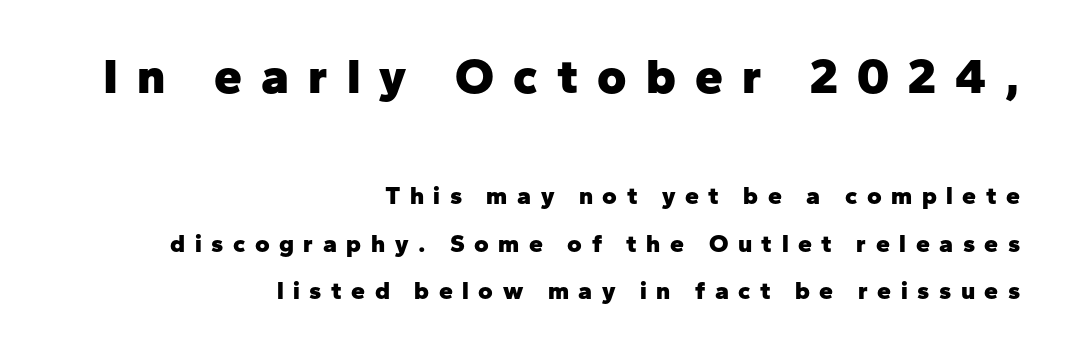
The image shows 50 px heavy sans-serif type, upright; set right-aligned, line spacing 1.89x, unusually wide letter spacing (+0.38 em), not underlined; the first (top) block is 2.0x larger; low stroke contrast and a medium x-height.
